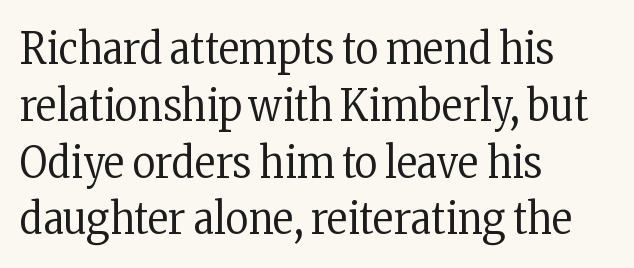
The image shows 44 px regular-weight, condensed serif type, upright; set left-aligned, normal line spacing (1.29x), normal letter spacing, not underlined; low stroke contrast and a medium x-height.
